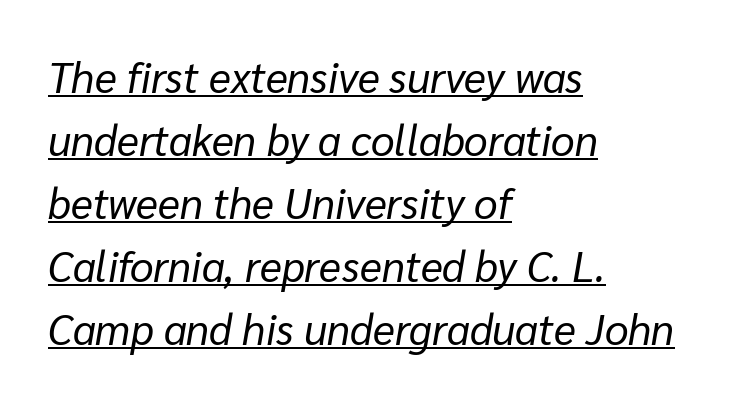
Underlined type. Does the copy run flush right? No — it runs flush left. The glyphs look as if they've been sheared to an angle. Ink coverage per letter is moderate at most. Default kerning and tracking; the words read as compact shapes. These lines are rendered in a variable-pitch font.
